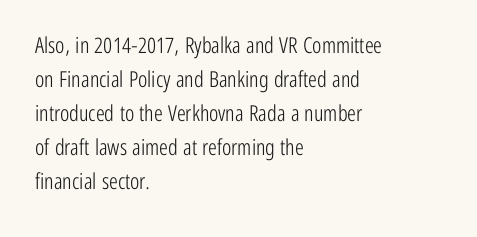
Caption: multi-line text, flush left, ragged right. Rendered with straight, roman letterforms. Beneath every word, the page is bare. Weight: not bold — regular or lighter. Nobody touched the tracking dial on this one. Vertically, the passage feels balanced, rows spaced as you'd expect.
